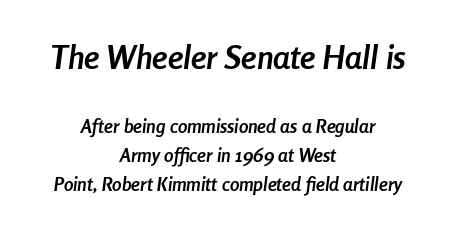
{"italic": "yes", "lean": "right", "slant_degrees": 8, "bold": "yes", "weight": "semibold", "width": "condensed", "stroke_contrast": "low", "x_height": "medium", "monospaced": "no", "underline": "no", "align": "center", "line_spacing": "normal", "line_spacing_ratio": 1.55, "letter_spacing": "normal", "letter_spacing_em": 0.0, "larger_block": "first", "size_ratio": 1.74, "glyph_px": 33}
